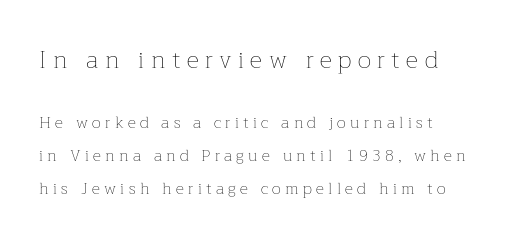
{"italic": "no", "bold": "no", "underline": "no", "align": "left", "line_spacing": "loose", "line_spacing_ratio": 2.06, "letter_spacing": "wide", "letter_spacing_em": 0.27, "larger_block": "first", "size_ratio": 1.5, "glyph_px": 24}
